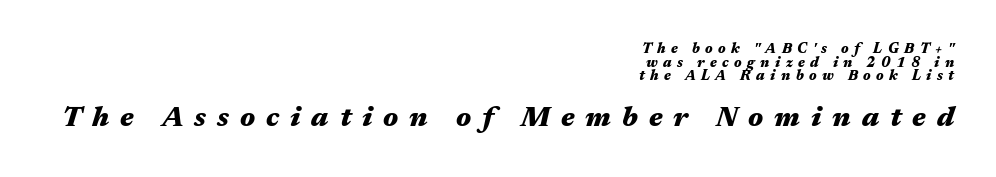
Q: Is the text bold? A: Yes.
Q: Is the text italic (slanted)? A: Yes, it leans right by about 17 degrees.
Q: Is the text underlined? A: No.
Q: How is the paragraph aligned? A: Right-aligned.
Q: Is the spacing between letters normal or unusually wide? A: Unusually wide.
Q: Is the spacing between lines tight, normal or loose? A: Tight.
Q: Which block of text is set in a larger size, the first (top) or the second (bottom)? A: The second (bottom) one.
Q: Width (condensed, normal, or wide)? A: Wide.
Q: Stroke contrast? A: Medium.
Q: x-height? A: Medium.
Q: Monospaced? A: No.
